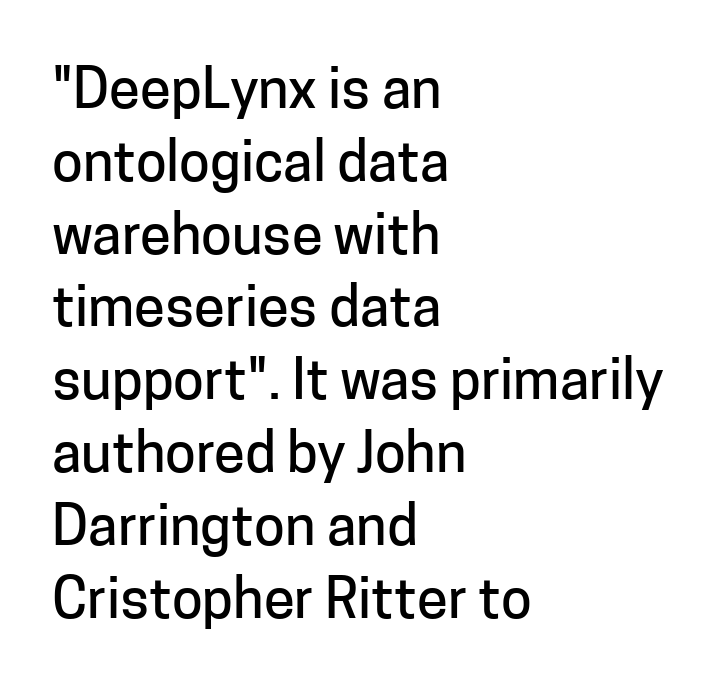
Q: Is the text italic (slanted)? A: No, it is upright.
Q: Is the typeface a serif or a sans-serif typeface? A: Sans-serif.
Q: Is the text underlined? A: No.
Q: How is the paragraph aligned? A: Left-aligned.
Q: Is the spacing between letters normal or unusually wide? A: Normal.
Q: Is the spacing between lines tight, normal or loose? A: Normal.
Q: Width (condensed, normal, or wide)? A: Normal.
Q: Stroke contrast? A: Low.
Q: x-height? A: Medium.
Q: Monospaced? A: No.
